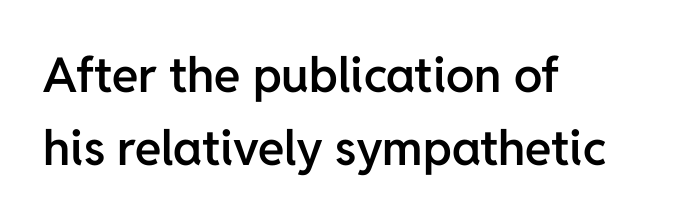
{"serif": "no", "italic": "no", "bold": "semi", "weight": "semibold", "width": "normal", "stroke_contrast": "low", "x_height": "medium", "monospaced": "no", "underline": "no", "align": "left", "line_spacing": "normal", "line_spacing_ratio": 1.53, "letter_spacing": "normal", "letter_spacing_em": 0.0, "glyph_px": 48}
